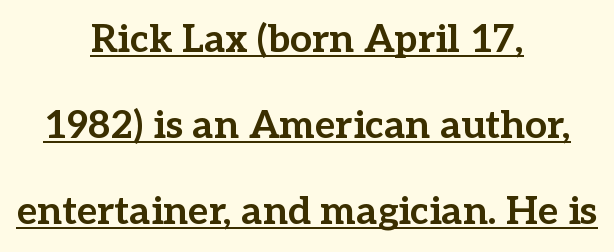
The image shows 39 px bold serif type, upright; set centered, loose line spacing (2.2x), normal letter spacing, underlined; low stroke contrast and a medium x-height.
